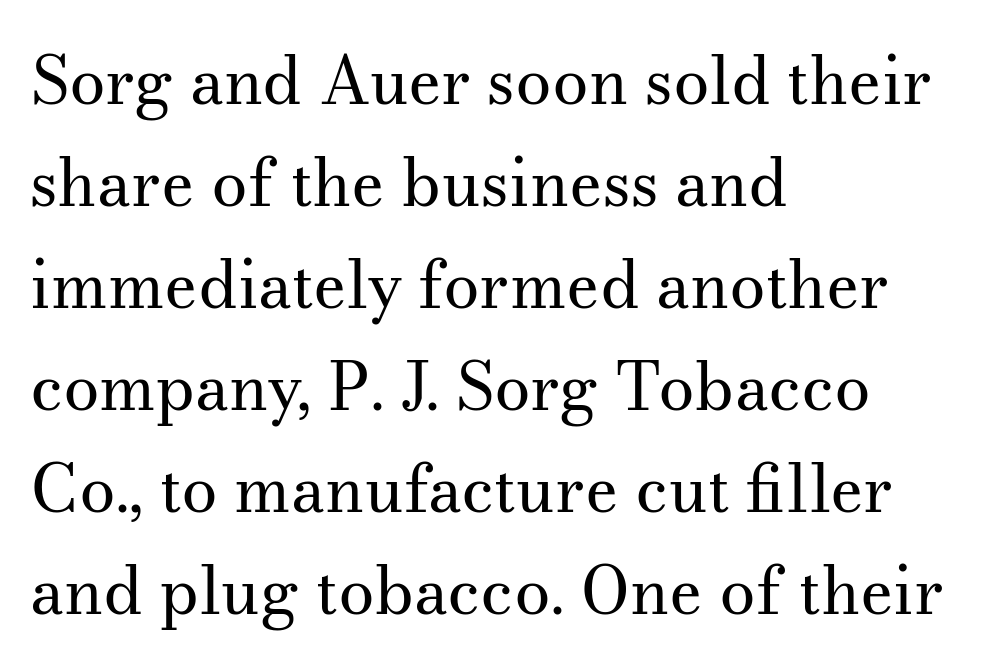
The image shows 65 px regular-weight serif type, upright; set left-aligned, normal line spacing (1.57x), normal letter spacing, not underlined; medium stroke contrast and a small x-height.
